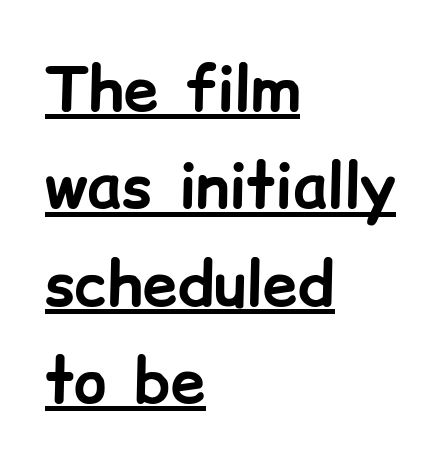
{"serif": "no", "italic": "no", "bold": "yes", "weight": "bold", "width": "normal", "stroke_contrast": "low", "x_height": "medium", "monospaced": "no", "underline": "yes", "align": "left", "line_spacing": "normal", "line_spacing_ratio": 1.57, "letter_spacing": "normal", "letter_spacing_em": 0.0, "glyph_px": 62}
